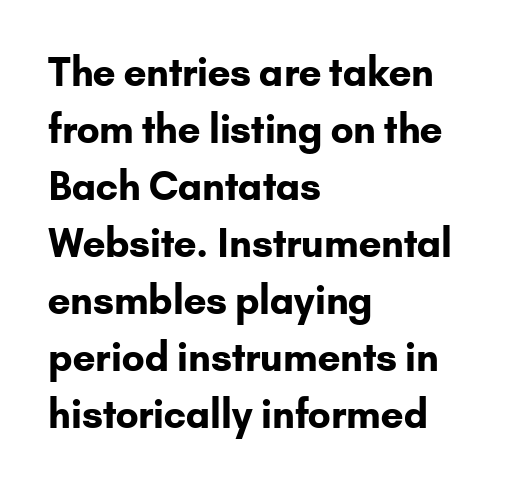
Q: Is the text bold? A: Yes.
Q: Is the text italic (slanted)? A: No, it is upright.
Q: Is the typeface a serif or a sans-serif typeface? A: Sans-serif.
Q: Is the text underlined? A: No.
Q: How is the paragraph aligned? A: Left-aligned.
Q: Is the spacing between letters normal or unusually wide? A: Normal.
Q: Is the spacing between lines tight, normal or loose? A: Normal.
Q: Width (condensed, normal, or wide)? A: Normal.
Q: Stroke contrast? A: Low.
Q: x-height? A: Small.
Q: Monospaced? A: No.
